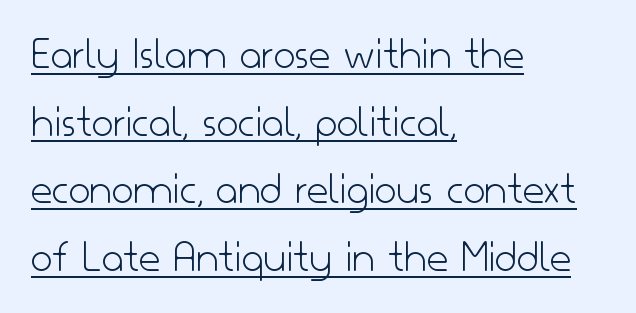
Q: Is the text bold? A: No.
Q: Is the text italic (slanted)? A: No, it is upright.
Q: Is the typeface a serif or a sans-serif typeface? A: Sans-serif.
Q: Is the text underlined? A: Yes.
Q: How is the paragraph aligned? A: Left-aligned.
Q: Is the spacing between letters normal or unusually wide? A: Normal.
Q: Is the spacing between lines tight, normal or loose? A: Normal.
Q: Width (condensed, normal, or wide)? A: Normal.
Q: Stroke contrast? A: Low.
Q: x-height? A: Small.
Q: Monospaced? A: No.
